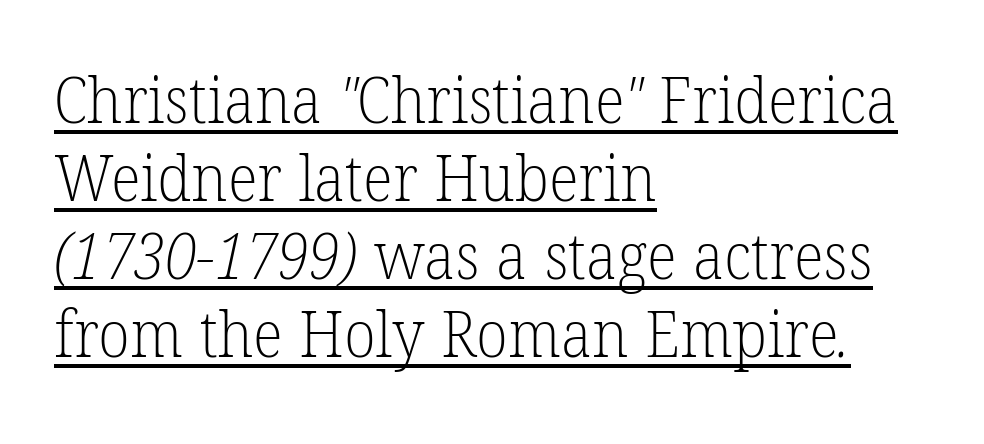
The image shows 64 px light serif type; set left-aligned, line spacing 1.22x, normal letter spacing, underlined; low stroke contrast and a medium x-height.
